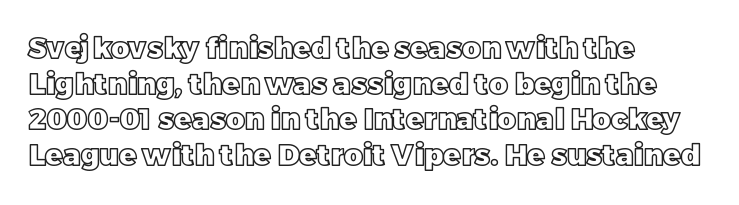
{"italic": "no", "width": "normal", "x_height": "large", "monospaced": "no", "underline": "no", "align": "left", "line_spacing_ratio": 1.23, "letter_spacing": "normal", "letter_spacing_em": 0.0, "glyph_px": 29}
